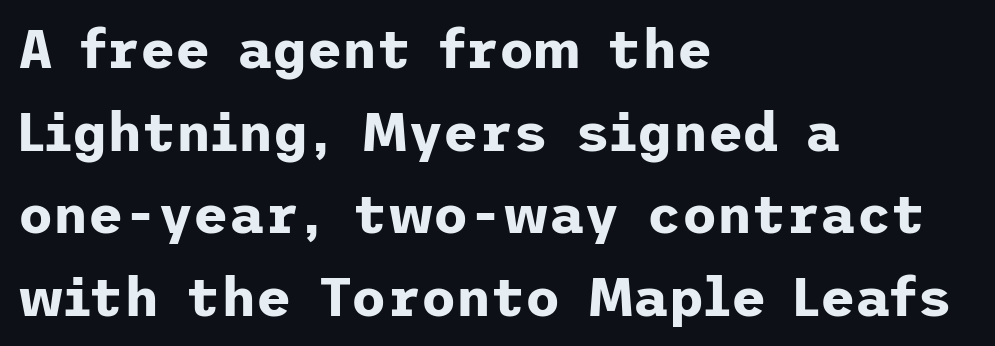
{"serif": "no", "italic": "no", "bold": "yes", "weight": "bold", "width": "normal", "stroke_contrast": "low", "x_height": "medium", "underline": "no", "align": "left", "line_spacing": "normal", "line_spacing_ratio": 1.53, "letter_spacing": "normal", "letter_spacing_em": 0.0, "glyph_px": 54}
